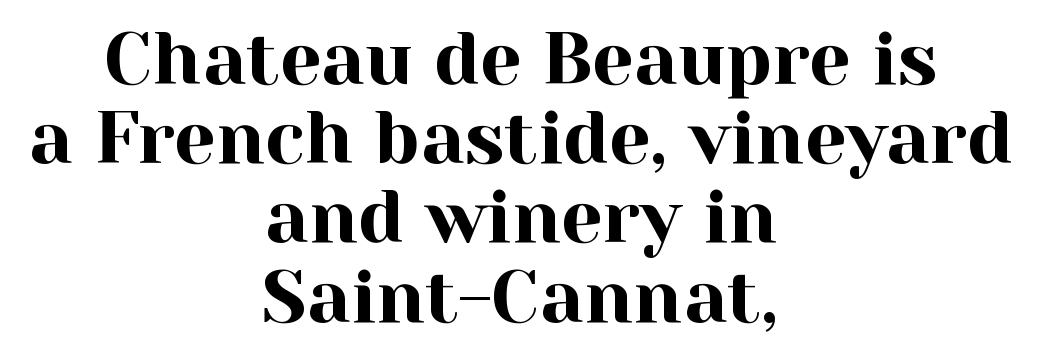
Horizontal alignment here is central, giving a formal, balanced look. The strip under each line holds only bare page. This sample has the flowing, uneven cadence of proportional lettering. Yep, those are serifs on the letters. Quick note: not italic, upright.
